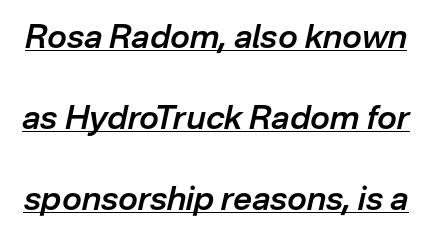
The rendered words wear a rule along their underside. Italic? Definitely — the glyphs are oblique. The passage shown has conventional tracking throughout. Look at the stroke-to-counter ratio: somewhat heavy, a semibold. Spacing verdict: proportional, widths tailored to each character. A typesetter would call this leading open, well beyond the default.
